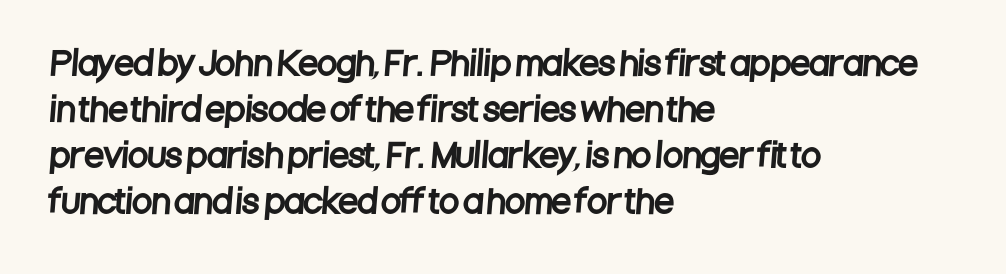
Q: Is the typeface a serif or a sans-serif typeface? A: Sans-serif.
Q: Is the text underlined? A: No.
Q: How is the paragraph aligned? A: Left-aligned.
Q: Is the spacing between letters normal or unusually wide? A: Normal.
Q: Is the spacing between lines tight, normal or loose? A: Normal.
Q: Width (condensed, normal, or wide)? A: Condensed.
Q: Stroke contrast? A: Low.
Q: x-height? A: Large.
Q: Monospaced? A: No.
